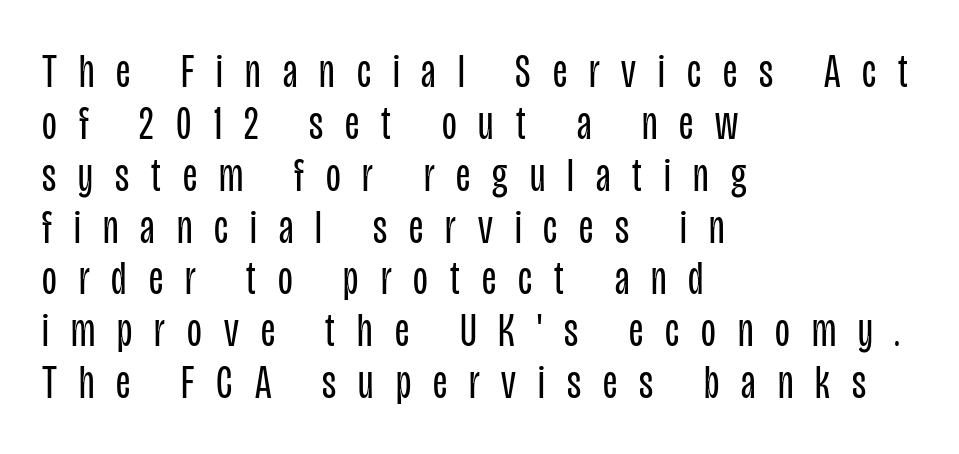
{"serif": "no", "italic": "no", "bold": "no", "weight": "regular", "width": "condensed", "stroke_contrast": "low", "x_height": "large", "monospaced": "no", "underline": "no", "align": "left", "line_spacing": "tight", "line_spacing_ratio": 1.08, "letter_spacing": "wide", "letter_spacing_em": 0.46, "glyph_px": 48}
